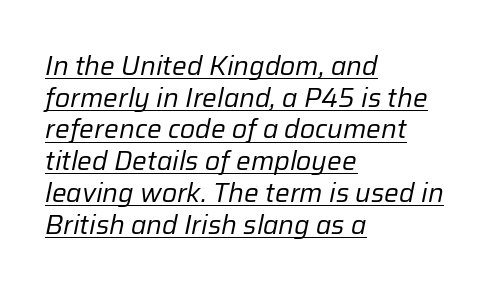
The strokes are not fattened; the text isn't bold. The typesetter has applied underlining to the passage shown. Line starts are locked; line ends wander. Compared with ordinary roman type, these characters are visibly tilted. Each word holds together tightly as a unit, with standard inter-letter gaps.
